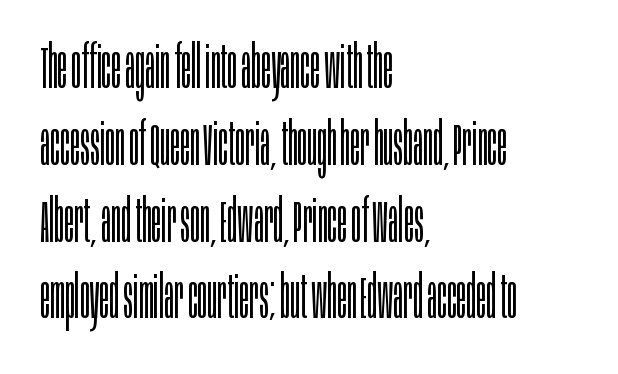
Italic: no, the glyphs are upright roman. A sans-serif font was chosen for this passage. The passage is arranged the way most books set body copy — flush left. The leading is moderate, giving the passage an even texture.
